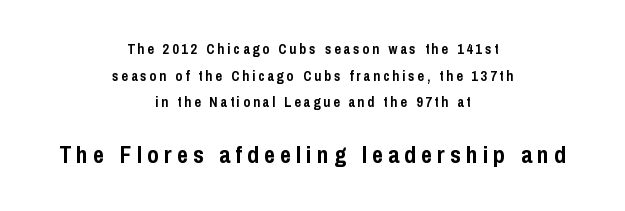
{"italic": "no", "bold": "yes", "underline": "no", "align": "center", "line_spacing": "loose", "line_spacing_ratio": 1.91, "letter_spacing": "wide", "letter_spacing_em": 0.21, "larger_block": "second", "size_ratio": 1.71, "glyph_px": 24}
